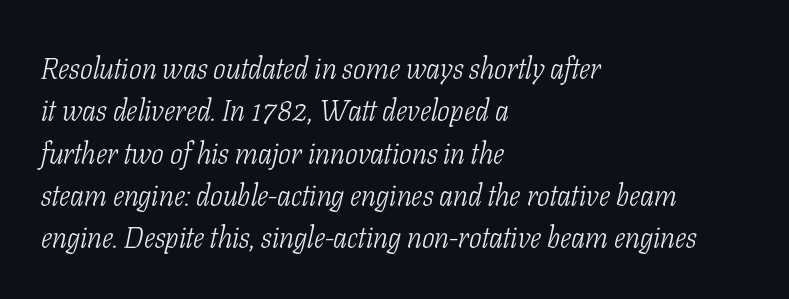
Counters stay open thanks to moderate or lighter strokes. Caption: standard tracking, unaltered. The rendering uses a moderate line-height, typical for paragraphs. Just letters on the line, the space beneath them empty. Yep, that's italic — everything's leaning.
